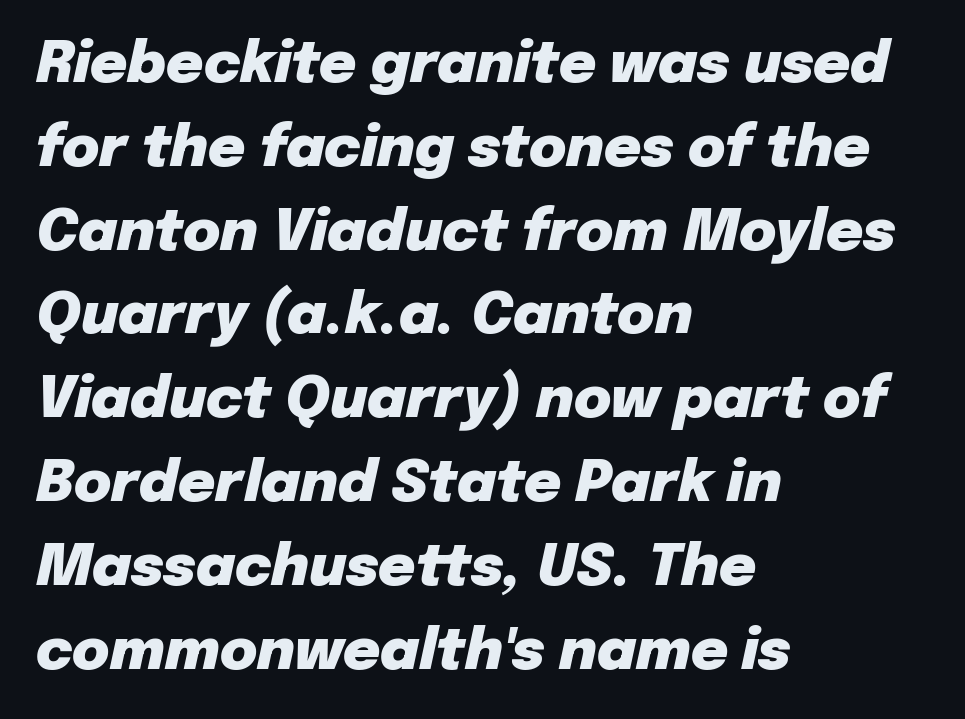
{"italic": "yes", "lean": "right", "slant_degrees": 12, "bold": "yes", "weight": "heavy", "width": "normal", "stroke_contrast": "low", "x_height": "medium", "monospaced": "no", "underline": "no", "align": "left", "line_spacing": "normal", "line_spacing_ratio": 1.47, "letter_spacing": "normal", "letter_spacing_em": 0.0, "glyph_px": 57}
